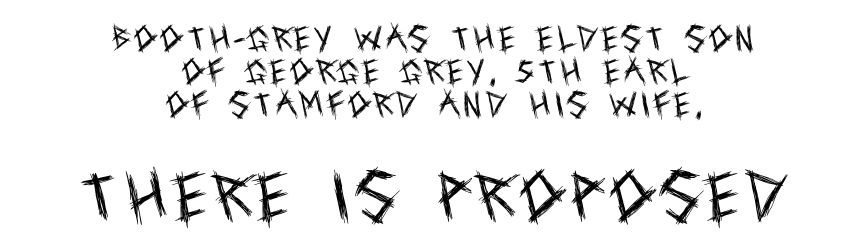
Unlike a traditional serif, this face leaves its strokes unadorned. The weight would be labelled regular, book, light, or lighter still. This sample uses an upright cut, with every glyph sitting square on the baseline. Is this a fixed-width face? No — the glyphs have proportional, varying widths. Size contrast runs from small at the top to large at the bottom. Unmarked baselines from the first word to the last.
